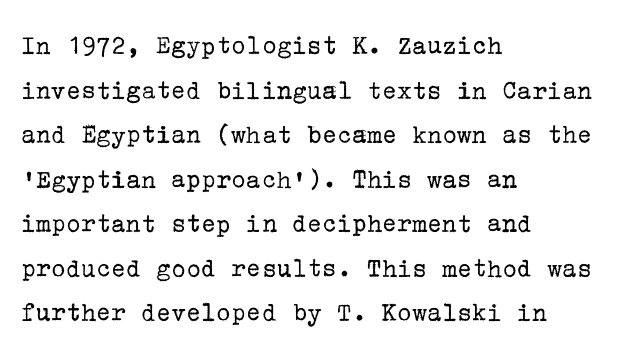
{"serif": "yes", "italic": "no", "bold": "no", "weight": "regular", "width": "normal", "stroke_contrast": "low", "x_height": "medium", "underline": "no", "align": "left", "line_spacing": "normal", "line_spacing_ratio": 1.59, "letter_spacing": "normal", "letter_spacing_em": 0.0, "glyph_px": 28}
